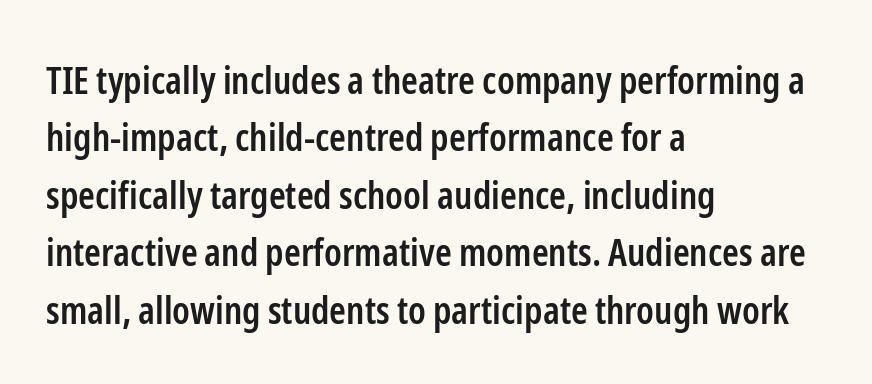
The string is rendered with underlining switched off. Looks like regular typesetting: each glyph gets only the width it needs. Leading matches the norm, producing a regular column. The passage is arranged the way most books set body copy — flush left. Letter spacing: default.
